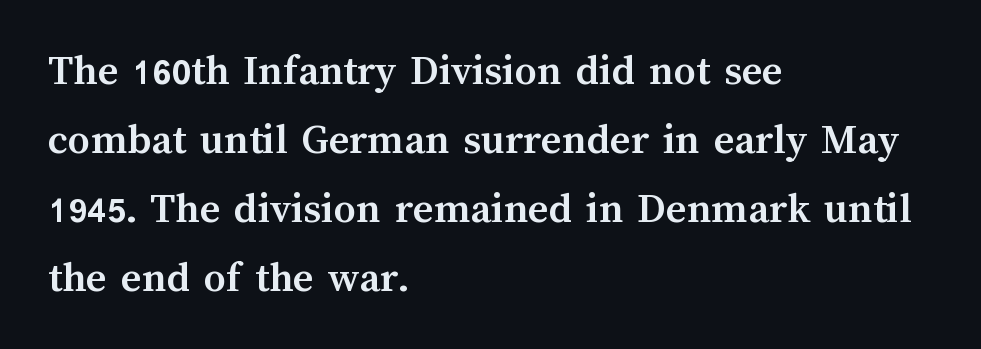
The image shows 44 px semibold type, upright; set left-aligned, normal line spacing (1.57x), normal letter spacing, not underlined; medium stroke contrast and a medium x-height.
